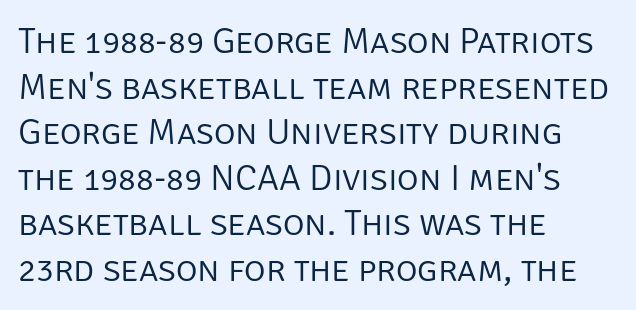
Words appear dense and cohesive because spacing is normal. This sample is left-justified, so line endings fall wherever the words run out. The foot of each line stays bare and open. These lines are rendered in a variable-pitch font. Unlike italic type, these characters show no tilt at all.
